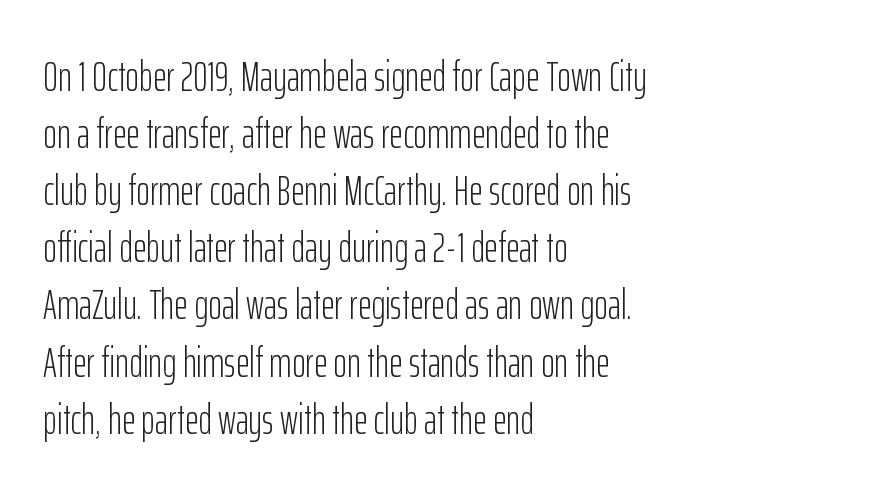
Q: Is the text bold? A: No.
Q: Is the text italic (slanted)? A: No, it is upright.
Q: Is the typeface a serif or a sans-serif typeface? A: Sans-serif.
Q: Is the text underlined? A: No.
Q: How is the paragraph aligned? A: Left-aligned.
Q: Is the spacing between letters normal or unusually wide? A: Normal.
Q: Is the spacing between lines tight, normal or loose? A: Normal.
Q: Width (condensed, normal, or wide)? A: Condensed.
Q: Stroke contrast? A: Low.
Q: x-height? A: Medium.
Q: Monospaced? A: No.
